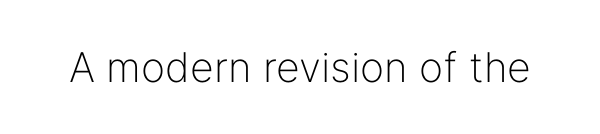
{"serif": "no", "italic": "no", "bold": "no", "weight": "light", "width": "normal", "stroke_contrast": "low", "x_height": "medium", "monospaced": "no", "underline": "no", "letter_spacing": "normal", "letter_spacing_em": 0.0, "glyph_px": 41}
